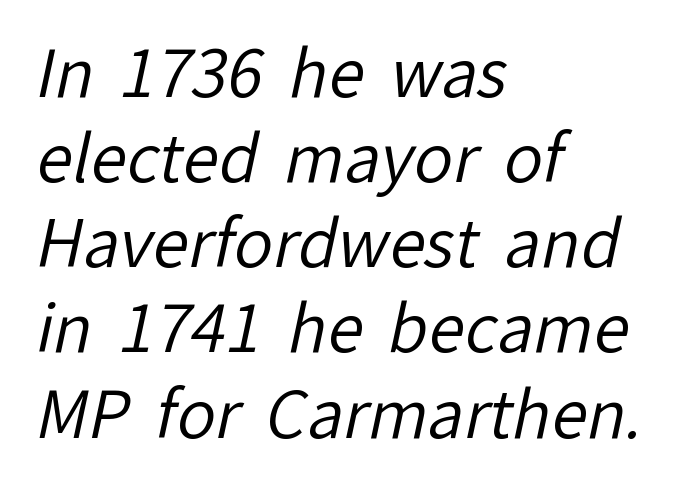
The image shows 65 px regular-weight sans-serif type; set left-aligned, normal line spacing (1.31x), normal letter spacing, not underlined; low stroke contrast and a medium x-height.
